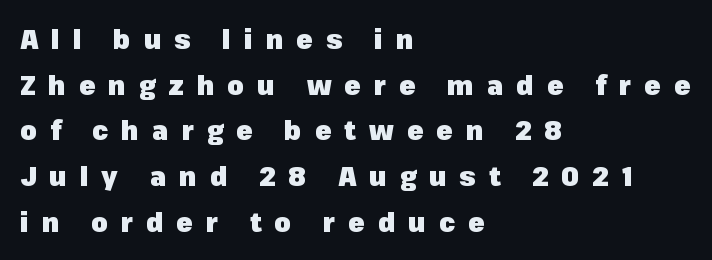
Q: Is the text bold? A: Yes.
Q: Is the text italic (slanted)? A: No, it is upright.
Q: Is the text underlined? A: No.
Q: How is the paragraph aligned? A: Left-aligned.
Q: Is the spacing between letters normal or unusually wide? A: Unusually wide.
Q: Is the spacing between lines tight, normal or loose? A: Normal.
